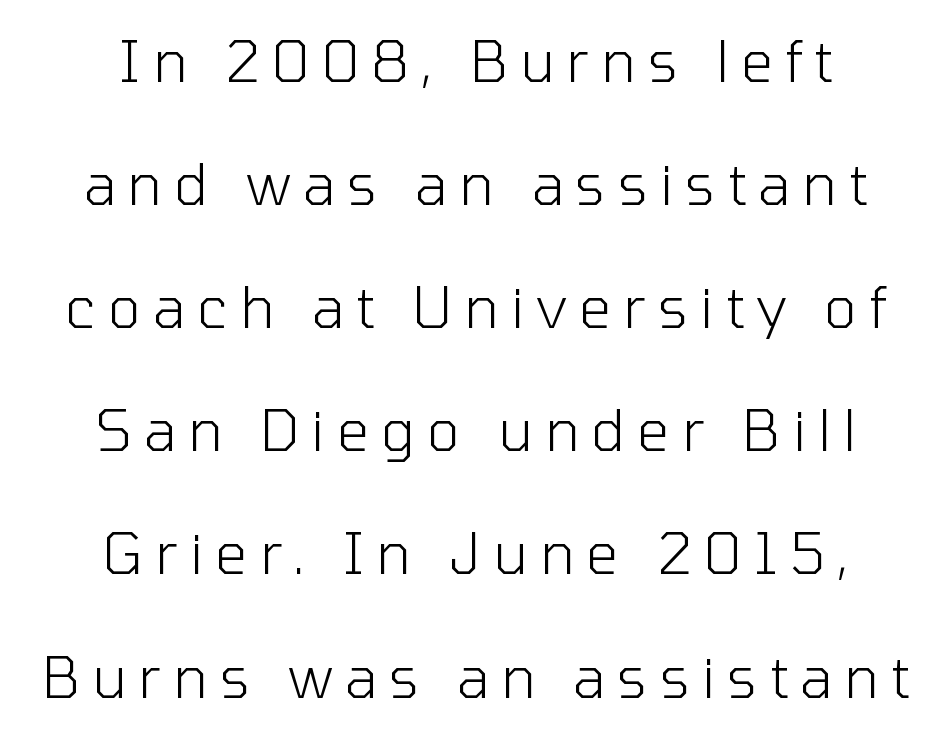
No extra ink here — the face is not bold. You could fit nearly another row in the gap between these rows. This rendering employs a face without finishing strokes, i.e., a sans-serif. Alignment: centered.
